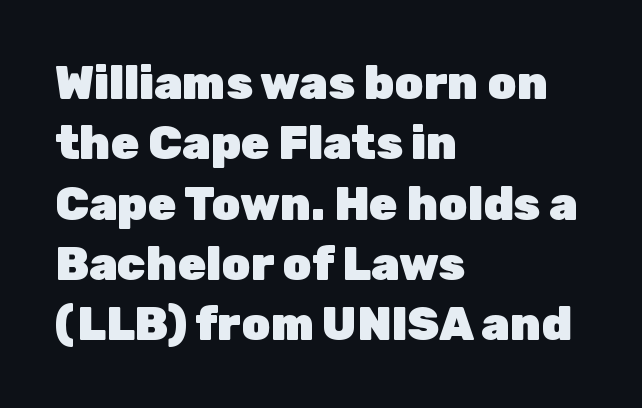
{"serif": "no", "italic": "no", "bold": "yes", "weight": "heavy", "width": "normal", "stroke_contrast": "low", "x_height": "medium", "monospaced": "no", "underline": "no", "align": "left", "line_spacing": "normal", "line_spacing_ratio": 1.31, "letter_spacing": "normal", "letter_spacing_em": 0.0, "glyph_px": 46}
